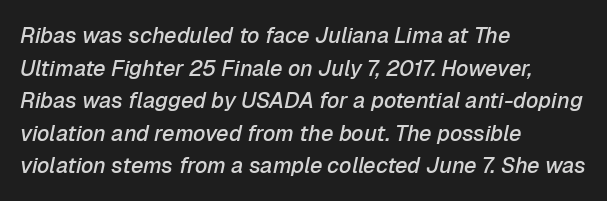
The font's italic variant was chosen for this text. The lines in this sample share a left origin and differ only in where they stop. Decoration check: the copy has no underline. What weight is shown? A semibold, between regular and bold. This sample keeps an unexceptional amount of space between lines.
